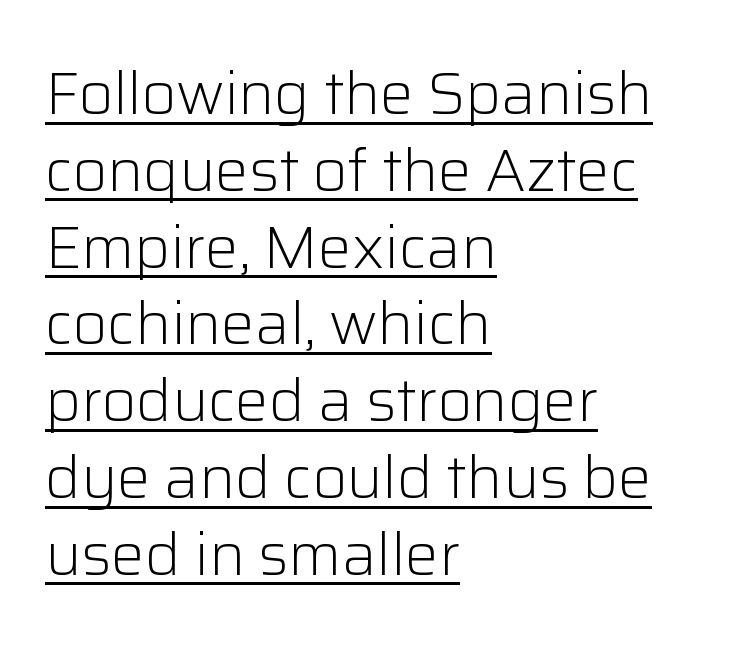
The image shows 60 px light sans-serif type, upright; set left-aligned, normal line spacing (1.28x), normal letter spacing, underlined; low stroke contrast and a medium x-height.
